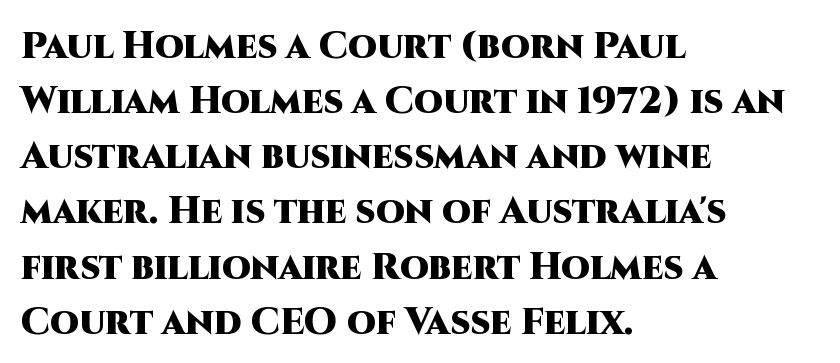
Q: Is the text bold? A: Yes.
Q: Is the text italic (slanted)? A: No, it is upright.
Q: Is the typeface a serif or a sans-serif typeface? A: Sans-serif.
Q: Is the text underlined? A: No.
Q: How is the paragraph aligned? A: Left-aligned.
Q: Is the spacing between letters normal or unusually wide? A: Normal.
Q: Is the spacing between lines tight, normal or loose? A: Normal.
Q: Width (condensed, normal, or wide)? A: Normal.
Q: Stroke contrast? A: High.
Q: x-height? A: Large.
Q: Monospaced? A: No.
